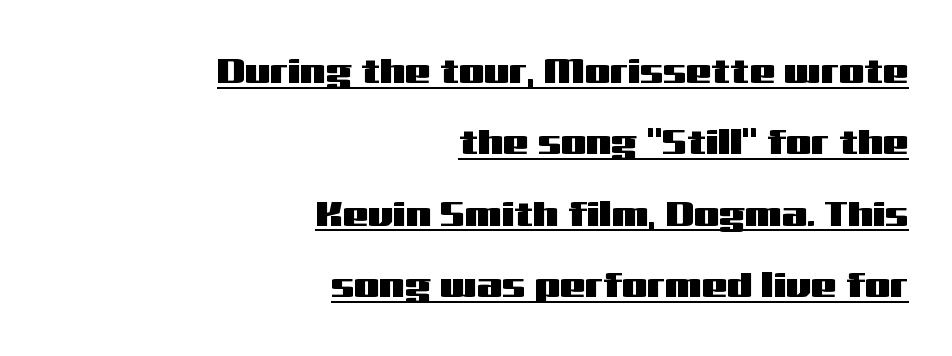
Q: Is the text italic (slanted)? A: No, it is upright.
Q: Is the typeface a serif or a sans-serif typeface? A: Sans-serif.
Q: Is the text underlined? A: Yes.
Q: How is the paragraph aligned? A: Right-aligned.
Q: Is the spacing between letters normal or unusually wide? A: Normal.
Q: Is the spacing between lines tight, normal or loose? A: Loose.
Q: Width (condensed, normal, or wide)? A: Wide.
Q: Stroke contrast? A: Medium.
Q: x-height? A: Medium.
Q: Monospaced? A: No.
